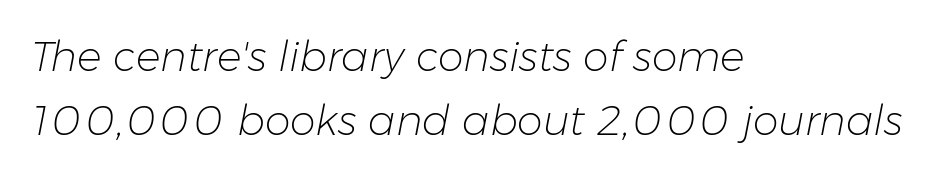
The image shows 41 px light type, italic (leaning right); set left-aligned, normal line spacing (1.57x), normal letter spacing, not underlined; low stroke contrast and a medium x-height.
